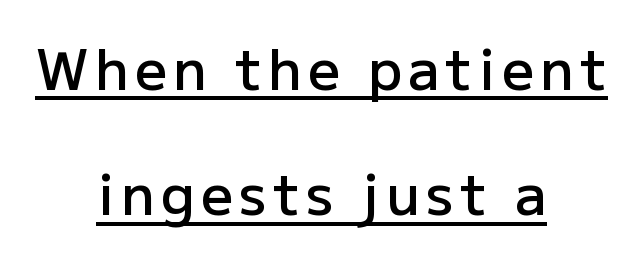
{"serif": "no", "italic": "no", "bold": "semi", "weight": "semibold", "width": "normal", "stroke_contrast": "low", "x_height": "medium", "monospaced": "no", "underline": "yes", "align": "center", "line_spacing": "loose", "line_spacing_ratio": 2.24, "glyph_px": 56}
